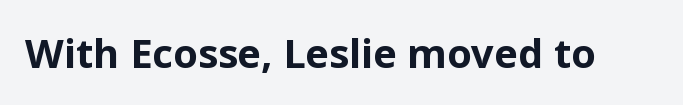
The image shows 40 px bold sans-serif type, upright; set normal letter spacing, not underlined; low stroke contrast and a medium x-height.
